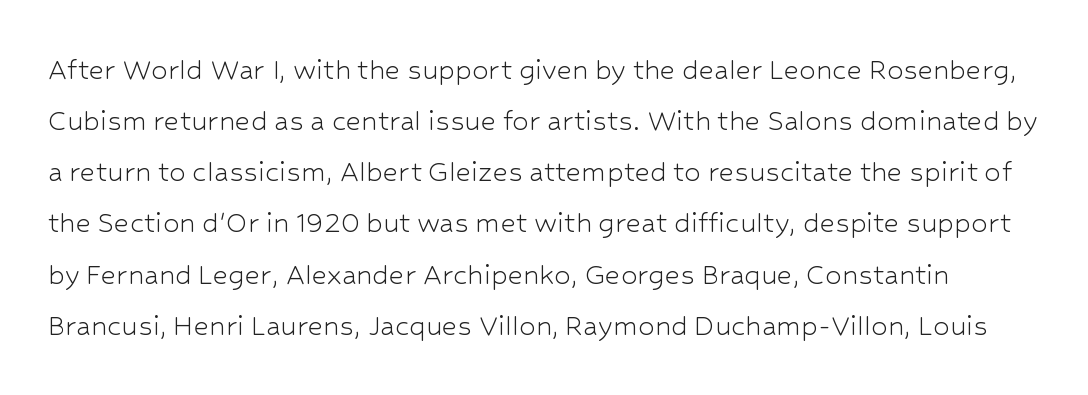
Regarding serifs, this sample does without them. The type sits square on the baseline with zero lean. Horizontal bands of white between lines are of average thickness. The letters sit at their default tracking, neither squeezed nor spread. Is the type heavy? It reads as light-to-regular instead.
